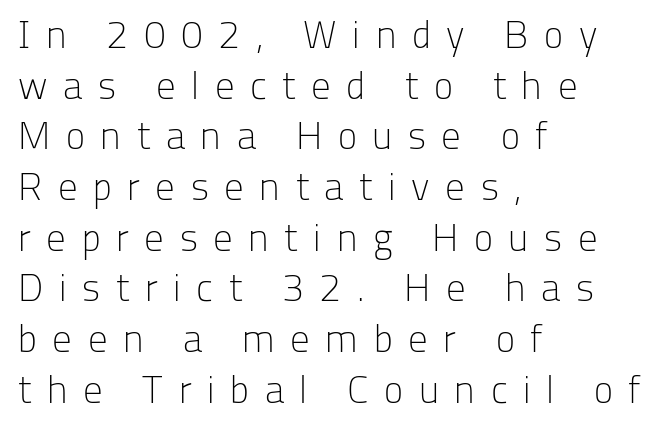
Q: Is the text bold? A: No.
Q: Is the text italic (slanted)? A: No, it is upright.
Q: Is the typeface a serif or a sans-serif typeface? A: Sans-serif.
Q: Is the text underlined? A: No.
Q: How is the paragraph aligned? A: Left-aligned.
Q: Is the spacing between letters normal or unusually wide? A: Unusually wide.
Q: Is the spacing between lines tight, normal or loose? A: Normal.
Q: Width (condensed, normal, or wide)? A: Normal.
Q: Stroke contrast? A: Low.
Q: x-height? A: Medium.
Q: Monospaced? A: No.
